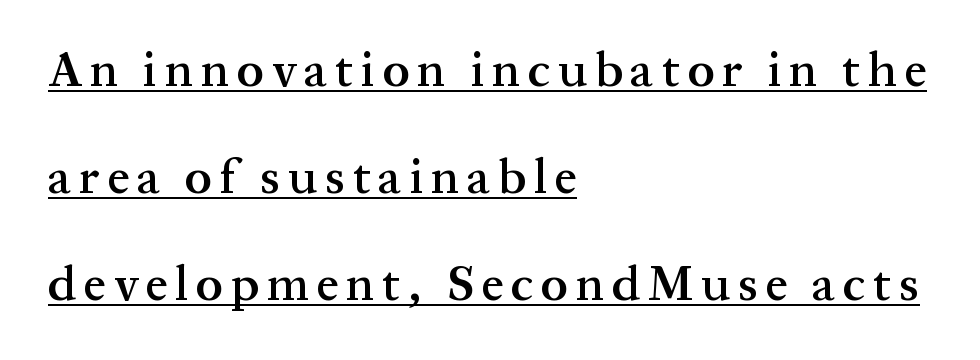
Regarding leading, the lines here are spaced well apart. On the weight axis this lands at semibold, roughly 600. Look at the bottom of the vertical strokes: they flare into serifs here. The specimen reads as upright at a glance. The lines are quadded left.
